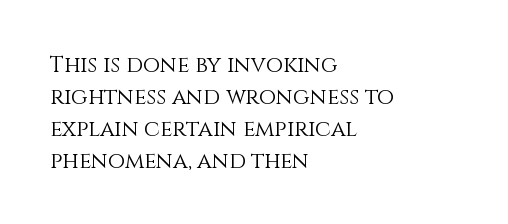
The image shows 22 px text type, upright; set left-aligned, normal line spacing (1.46x), normal letter spacing, not underlined.
